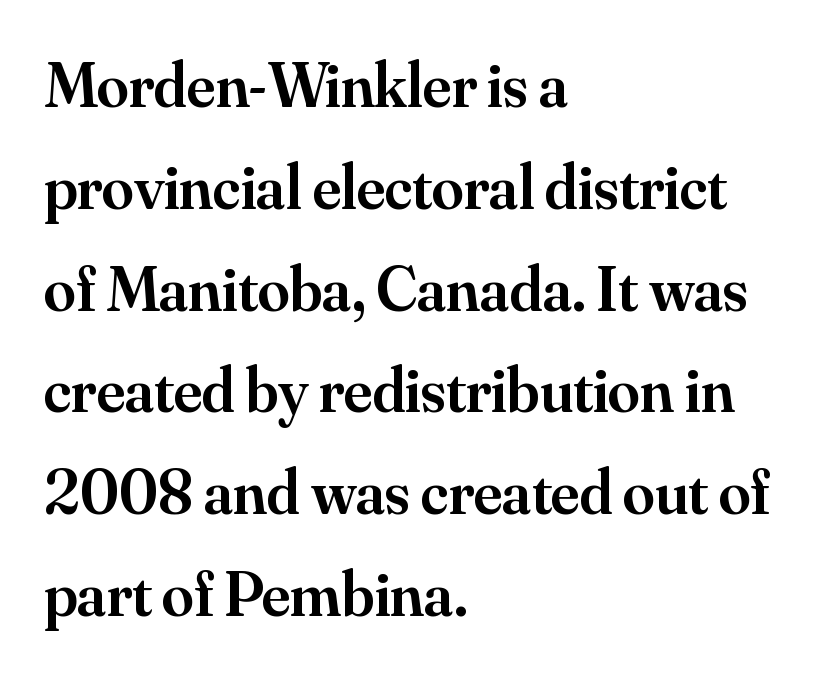
Q: Is the text bold? A: Semi-bold.
Q: Is the text italic (slanted)? A: No, it is upright.
Q: Is the typeface a serif or a sans-serif typeface? A: Serif.
Q: Is the text underlined? A: No.
Q: How is the paragraph aligned? A: Left-aligned.
Q: Is the spacing between letters normal or unusually wide? A: Normal.
Q: Is the spacing between lines tight, normal or loose? A: Normal.
Q: Width (condensed, normal, or wide)? A: Normal.
Q: Stroke contrast? A: Medium.
Q: x-height? A: Small.
Q: Monospaced? A: No.
